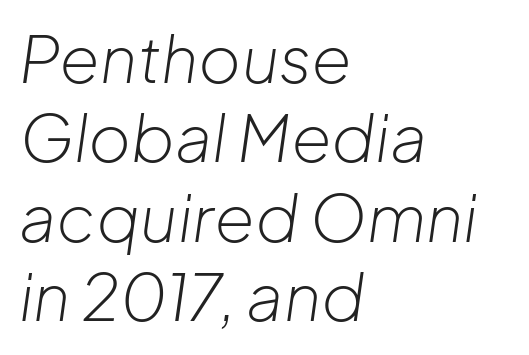
{"italic": "yes", "lean": "right", "slant_degrees": 8, "bold": "no", "weight": "light", "width": "normal", "stroke_contrast": "low", "x_height": "medium", "monospaced": "no", "underline": "no", "align": "left", "line_spacing_ratio": 1.22, "letter_spacing": "normal", "letter_spacing_em": 0.0, "glyph_px": 65}
